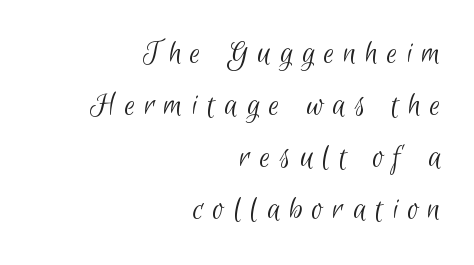
Q: Is the text bold? A: No.
Q: Is the typeface a serif or a sans-serif typeface? A: Sans-serif.
Q: Is the text underlined? A: No.
Q: How is the paragraph aligned? A: Right-aligned.
Q: Is the spacing between letters normal or unusually wide? A: Unusually wide.
Q: Is the spacing between lines tight, normal or loose? A: Normal.
Q: Width (condensed, normal, or wide)? A: Condensed.
Q: Stroke contrast? A: Low.
Q: x-height? A: Small.
Q: Monospaced? A: No.
